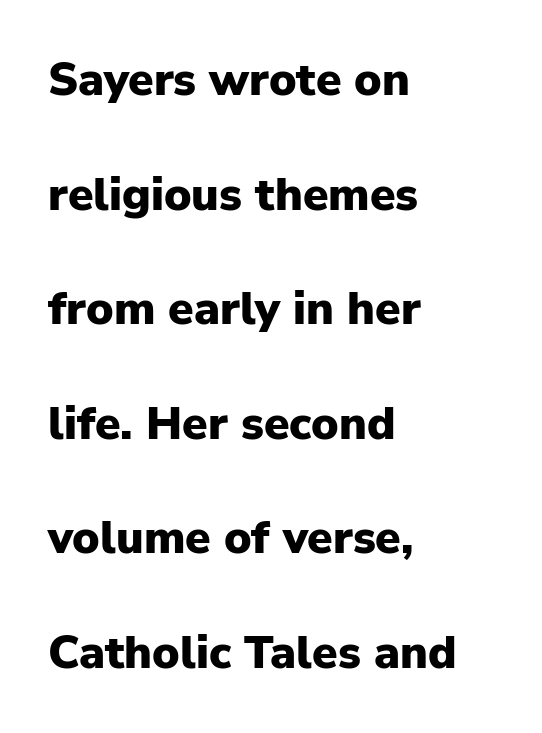
The image shows 46 px heavy sans-serif type, upright; set left-aligned, loose line spacing (2.49x), normal letter spacing, not underlined; low stroke contrast and a medium x-height.
